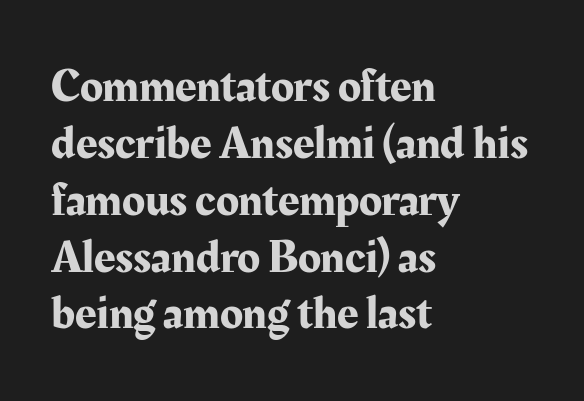
The image shows 47 px serif type, upright; set left-aligned, line spacing 1.21x, normal letter spacing, not underlined; medium stroke contrast and a medium x-height.
